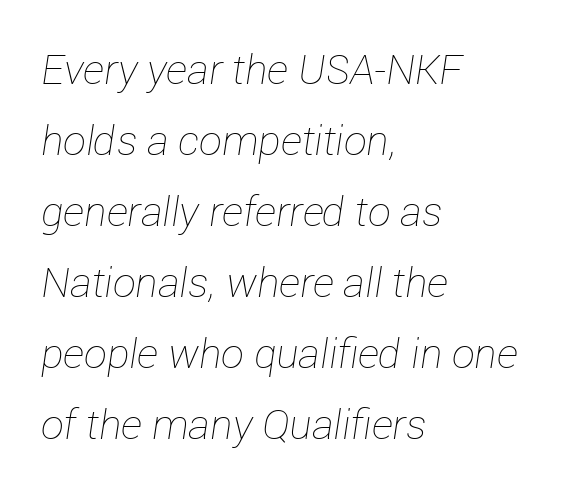
The image shows 41 px thin type, italic (leaning right); set left-aligned, line spacing 1.73x, normal letter spacing, not underlined; low stroke contrast and a medium x-height.
